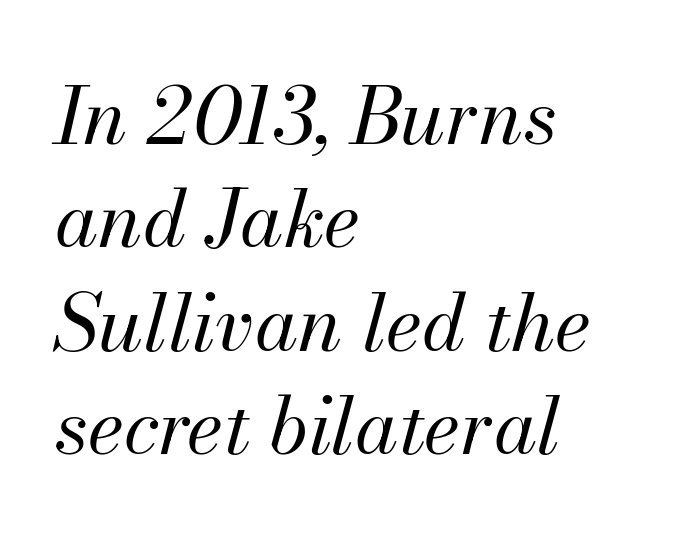
{"italic": "yes", "lean": "right", "slant_degrees": 13, "bold": "no", "weight": "regular", "width": "normal", "stroke_contrast": "medium", "x_height": "small", "monospaced": "no", "underline": "no", "align": "left", "line_spacing": "normal", "line_spacing_ratio": 1.31, "letter_spacing": "normal", "letter_spacing_em": 0.0, "glyph_px": 79}
